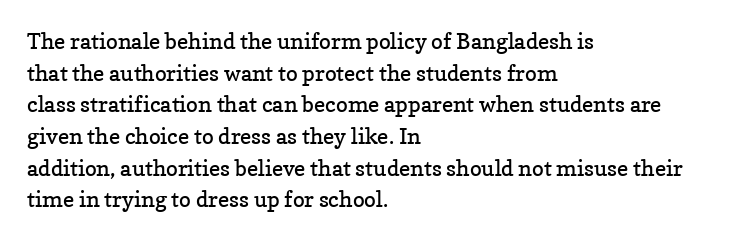
The image shows 22 px text type, upright; set left-aligned, normal line spacing (1.44x), normal letter spacing, not underlined.
